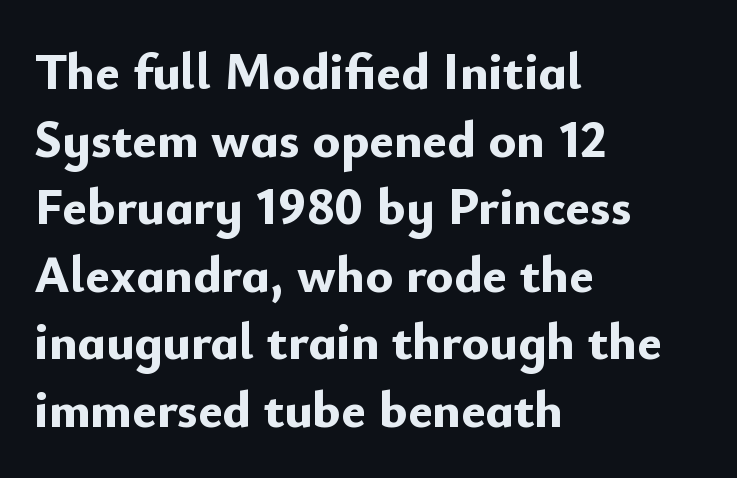
The image shows 52 px bold sans-serif type, upright; set left-aligned, normal line spacing (1.3x), normal letter spacing, not underlined; low stroke contrast and a small x-height.
